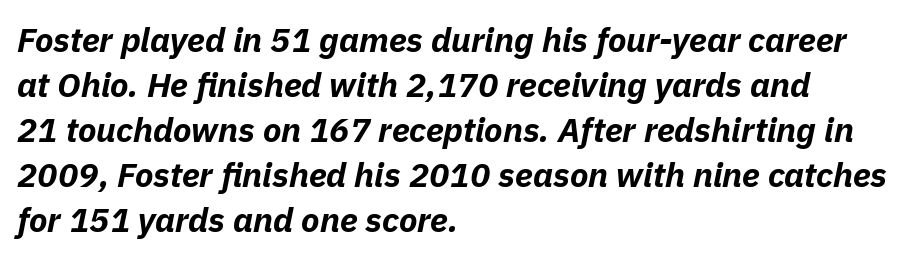
No extra tracking has been applied to these lines. Rows of type keep a routine distance in the vertical direction. Anything drawn beneath the words? Only blank space. A student would call this left alignment; a typographer would say flush left, rag right.
